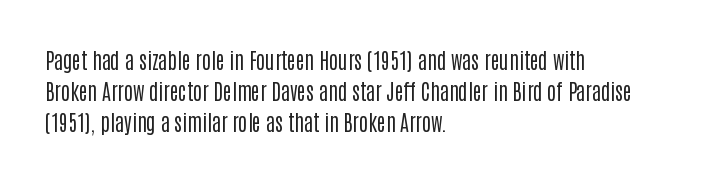
Q: Is the text bold? A: No.
Q: Is the text italic (slanted)? A: No, it is upright.
Q: Is the text underlined? A: No.
Q: How is the paragraph aligned? A: Left-aligned.
Q: Is the spacing between letters normal or unusually wide? A: Normal.
Q: Is the spacing between lines tight, normal or loose? A: Normal.
